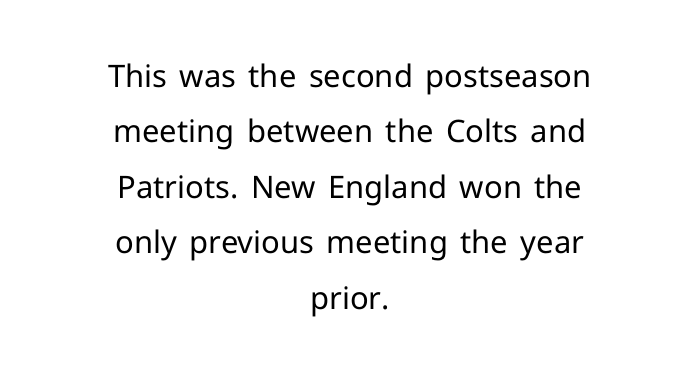
The horizontal fit of the characters is conventional and even. The font sits on the lighter half of the weight spectrum, regular included. The type sits square on the baseline with zero lean. Each letter keeps its own natural width here, so spacing adapts to shape.
